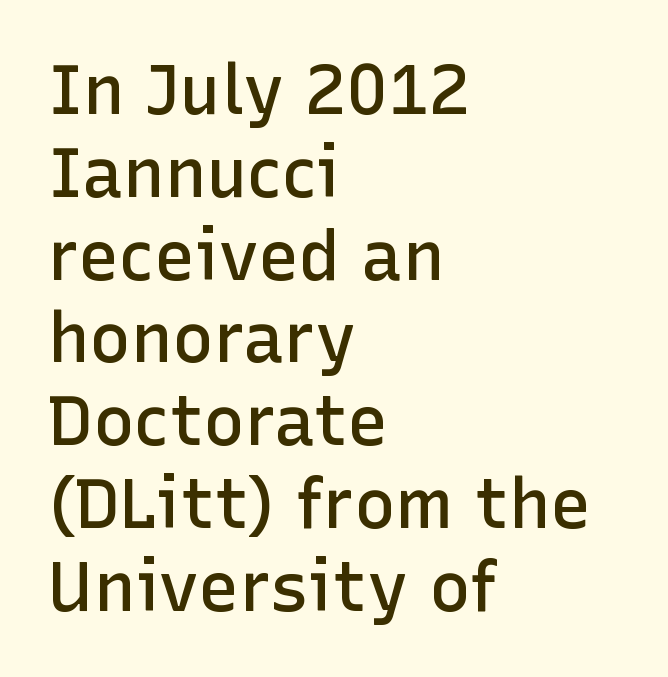
Q: Is the text bold? A: Semi-bold.
Q: Is the text italic (slanted)? A: No, it is upright.
Q: Is the typeface a serif or a sans-serif typeface? A: Sans-serif.
Q: Is the text underlined? A: No.
Q: How is the paragraph aligned? A: Left-aligned.
Q: Is the spacing between letters normal or unusually wide? A: Normal.
Q: Width (condensed, normal, or wide)? A: Normal.
Q: Stroke contrast? A: Low.
Q: x-height? A: Medium.
Q: Monospaced? A: No.
